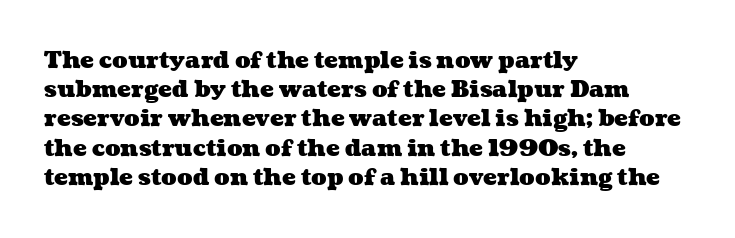
The foot of each line stays bare and open. The glyphs have the mass of a bold cut. This block has exactly the height ordinary leading produces. What stands out about the letter spacing? Nothing — it is the standard amount. In CSS terms this would be text-align: left.
